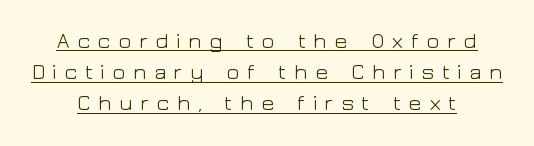
If you measured baseline to baseline, you'd find a middling distance. Substantial extra tracking has been applied to these lines. The specimen reads as upright at a glance. The passage shown is not bold in any degree. The rendering uses the underline text-decoration.
